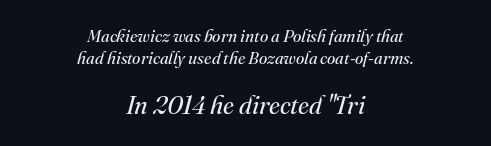
Q: Is the text bold? A: No.
Q: Is the text italic (slanted)? A: Yes, it leans right by about 16 degrees.
Q: Is the text underlined? A: No.
Q: How is the paragraph aligned? A: Centered.
Q: Is the spacing between letters normal or unusually wide? A: Normal.
Q: Is the spacing between lines tight, normal or loose? A: Normal.
Q: Which block of text is set in a larger size, the first (top) or the second (bottom)? A: The second (bottom) one.
